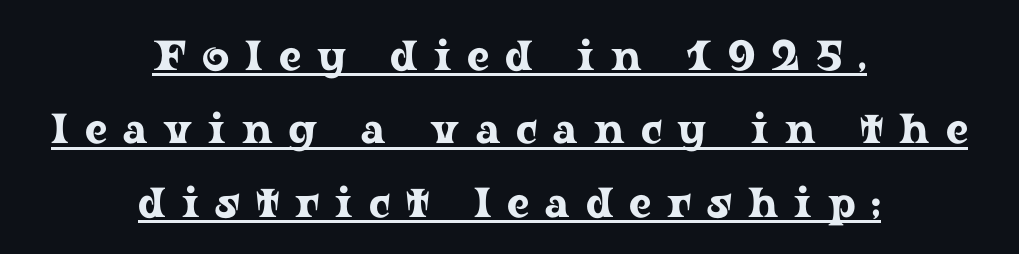
Q: Is the text italic (slanted)? A: No, it is upright.
Q: Is the typeface a serif or a sans-serif typeface? A: Serif.
Q: Is the text underlined? A: Yes.
Q: How is the paragraph aligned? A: Centered.
Q: Is the spacing between letters normal or unusually wide? A: Unusually wide.
Q: Width (condensed, normal, or wide)? A: Wide.
Q: Stroke contrast? A: Low.
Q: x-height? A: Medium.
Q: Monospaced? A: No.
